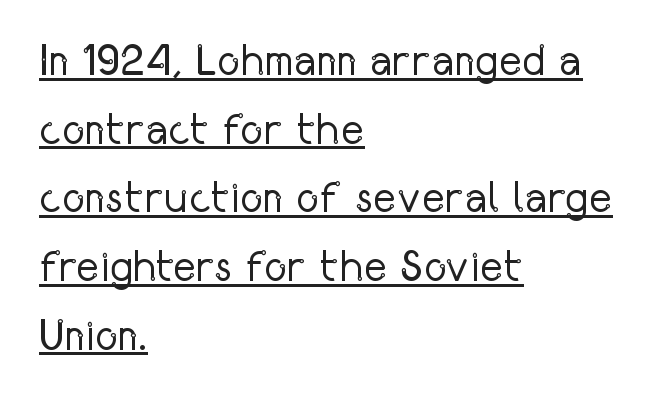
{"serif": "no", "italic": "no", "bold": "no", "weight": "regular", "width": "condensed", "stroke_contrast": "low", "x_height": "medium", "monospaced": "no", "underline": "yes", "align": "left", "line_spacing": "normal", "line_spacing_ratio": 1.56, "letter_spacing": "normal", "letter_spacing_em": 0.0, "glyph_px": 44}
